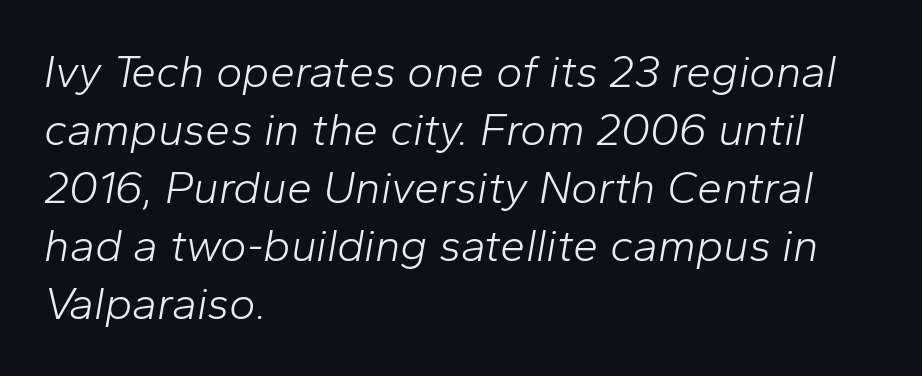
The weight would be labelled regular, book, light, or lighter still. This rendering features lettering with no underline. A typesetter would call this proportional, since set widths differ per character. Where is the straight margin? On the left.
